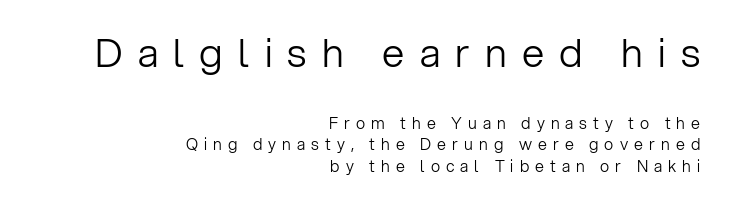
Summary of weight: not heavy and not bold. Lines of text with bare space underneath. Notice how descenders clear the ascenders below comfortably — that's standard leading. Of the two passages, the one on top uses the larger point size.
